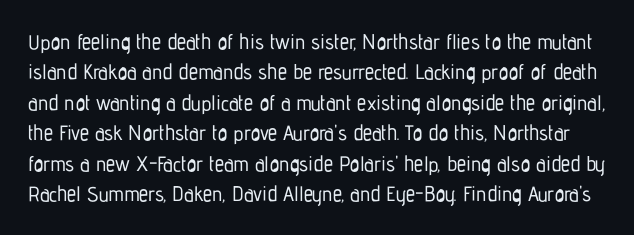
The image shows 21 px text type, upright; set normal line spacing (1.45x), normal letter spacing, not underlined.
